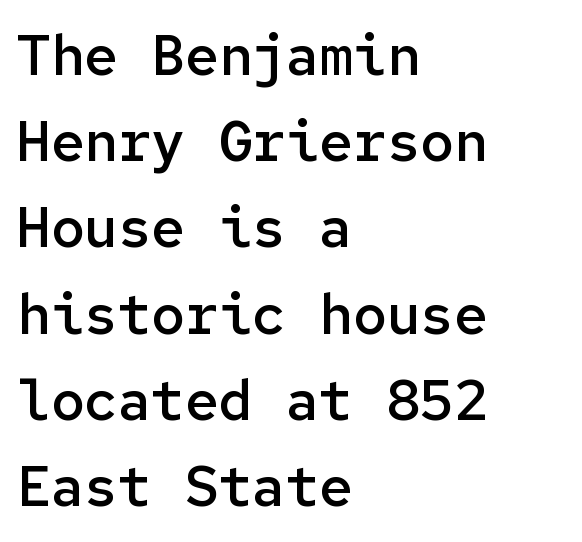
{"serif": "no", "italic": "no", "bold": "semi", "weight": "semibold", "width": "normal", "stroke_contrast": "low", "x_height": "medium", "monospaced": "yes", "underline": "no", "align": "left", "line_spacing": "normal", "line_spacing_ratio": 1.54, "letter_spacing": "normal", "letter_spacing_em": 0.0, "glyph_px": 56}
